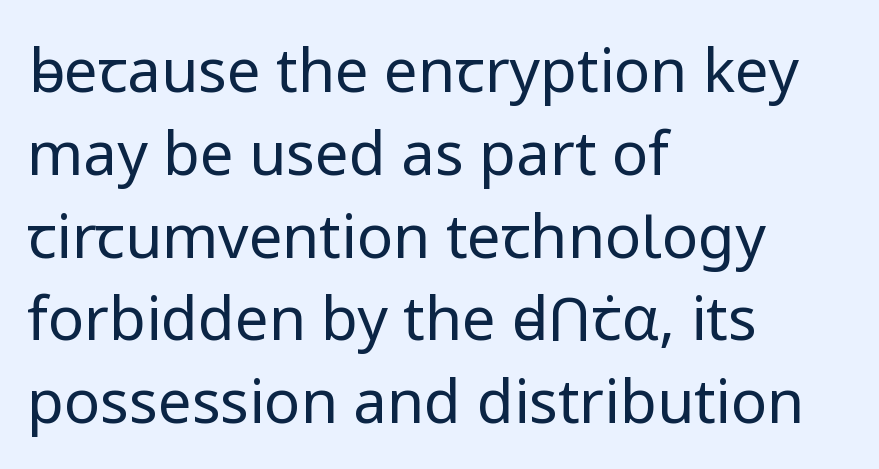
{"serif": "no", "italic": "no", "bold": "no", "weight": "regular", "width": "normal", "stroke_contrast": "low", "x_height": "medium", "monospaced": "no", "underline": "no", "align": "left", "line_spacing": "normal", "line_spacing_ratio": 1.38, "letter_spacing": "normal", "letter_spacing_em": 0.0, "glyph_px": 60}
